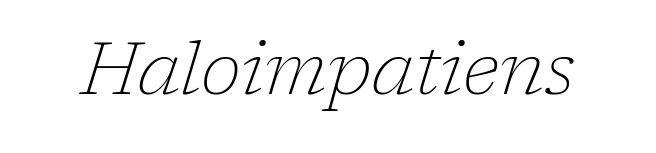
The image shows 74 px thin serif type, italic (leaning right); set normal letter spacing, not underlined; low stroke contrast and a medium x-height.
